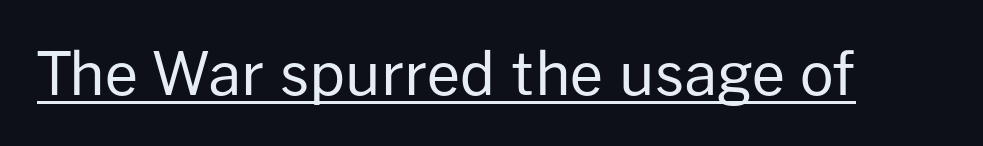
Q: Is the text bold? A: No.
Q: Is the text italic (slanted)? A: No, it is upright.
Q: Is the typeface a serif or a sans-serif typeface? A: Sans-serif.
Q: Is the text underlined? A: Yes.
Q: Is the spacing between letters normal or unusually wide? A: Normal.
Q: Width (condensed, normal, or wide)? A: Normal.
Q: Stroke contrast? A: Low.
Q: x-height? A: Medium.
Q: Monospaced? A: No.
